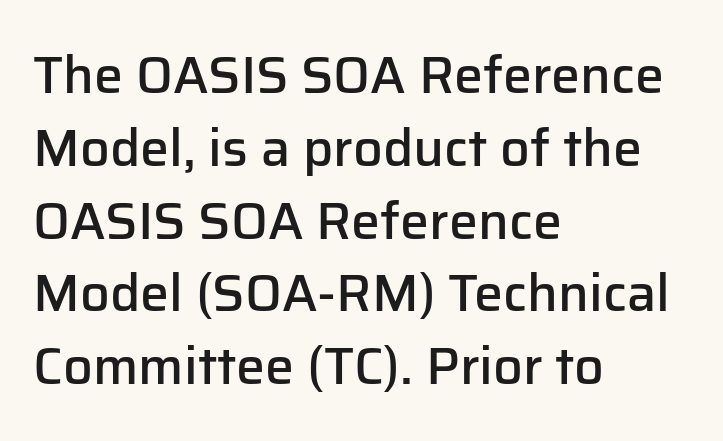
The space between consecutive lines is moderate. The characters look somewhat weighty, a semibold short of true bold. Standard letterfit; no display-style spreading of the glyphs. When letters stand straight like this, we call the style roman or upright. Words float on clear page, feet unadorned. The compositor pushed each line to the left boundary.
